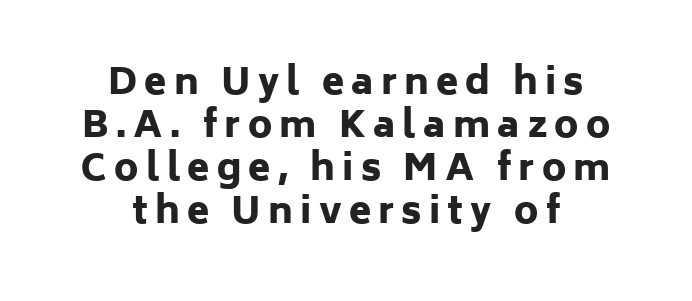
The image shows 36 px heavy sans-serif type, upright; set centered, line spacing 1.19x, unusually wide letter spacing (+0.2 em), not underlined; low stroke contrast and a medium x-height.
